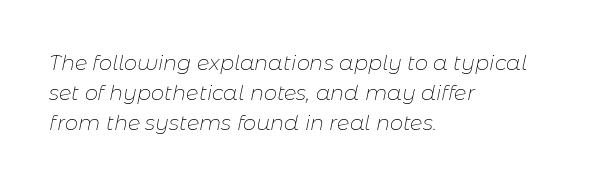
The image shows 21 px text type, italic (leaning right); set left-aligned, normal line spacing (1.42x), normal letter spacing, not underlined.
